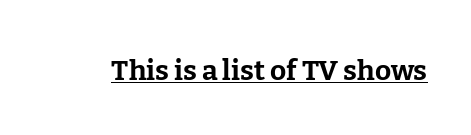
Q: Is the text bold? A: Yes.
Q: Is the text italic (slanted)? A: No, it is upright.
Q: Is the typeface a serif or a sans-serif typeface? A: Serif.
Q: Is the text underlined? A: Yes.
Q: Is the spacing between letters normal or unusually wide? A: Normal.
Q: Width (condensed, normal, or wide)? A: Normal.
Q: Stroke contrast? A: Low.
Q: x-height? A: Medium.
Q: Monospaced? A: No.
